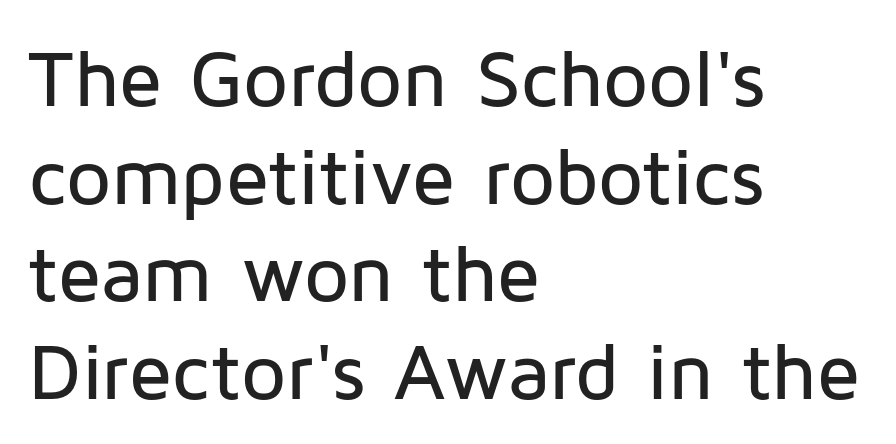
Q: Is the text italic (slanted)? A: No, it is upright.
Q: Is the typeface a serif or a sans-serif typeface? A: Sans-serif.
Q: Is the text underlined? A: No.
Q: How is the paragraph aligned? A: Left-aligned.
Q: Is the spacing between letters normal or unusually wide? A: Normal.
Q: Width (condensed, normal, or wide)? A: Normal.
Q: Stroke contrast? A: Low.
Q: x-height? A: Medium.
Q: Monospaced? A: No.
